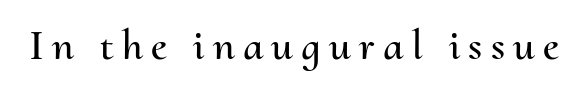
The image shows 43 px text type, upright; set not underlined; medium stroke contrast and a small x-height.
